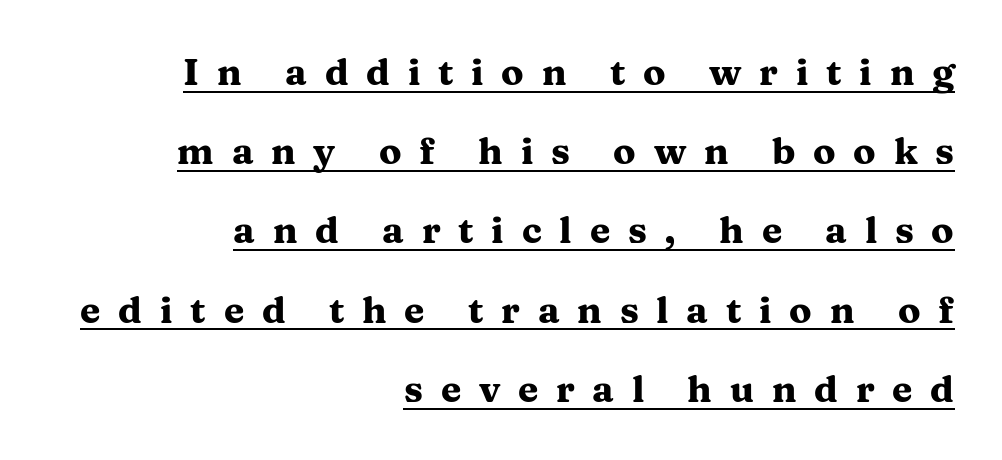
Short note: letters widely spaced. Every letter is thick-stroked: bold, no question. The axis of the letterforms is exactly vertical. Looks like someone drew a line under every word here. The typeface chosen for these lines features serifs.
